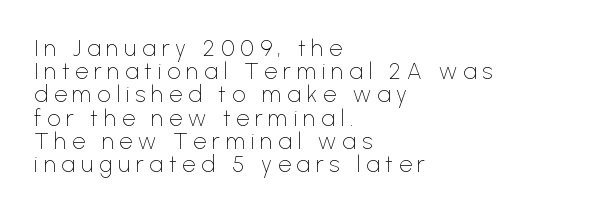
The strokes carry an ordinary text weight at most. If you drew a line through each stem, it would be perfectly vertical. This block would grow much taller if given ordinary leading; it's compressed now. The type is letterspaced generously, with wide tracking. The baseline area is clear.
